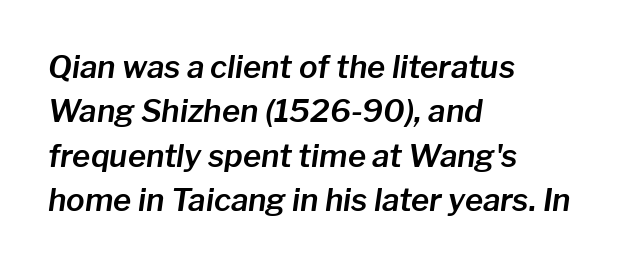
Where is the straight margin? On the left. This rendering leaves character spacing at its baseline value. Baseline-to-baseline distance is the conventional proportion of letter height. These lines are rendered in a variable-pitch font. The space beneath each line is pristine and unruled. Tall strokes in this sample are angled rather than plumb.
